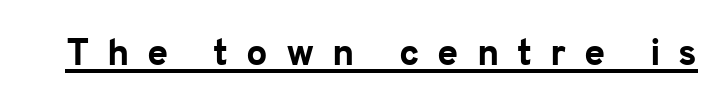
The image shows 38 px bold sans-serif type, upright; set unusually wide letter spacing (+0.47 em), underlined; low stroke contrast and a medium x-height.
